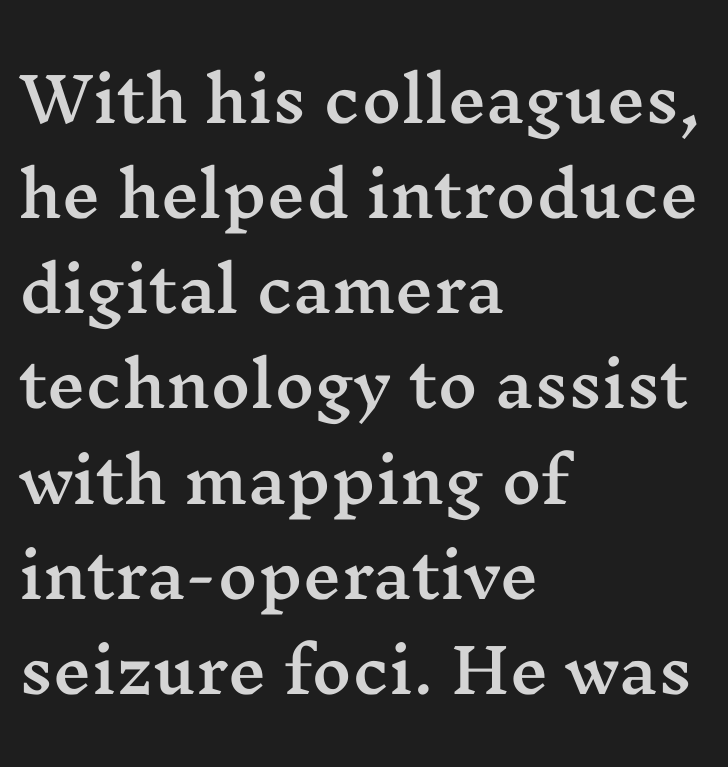
Looks like regular typesetting: each glyph gets only the width it needs. Caption: multi-line text, flush left, ragged right. Spacing between characters is what you'd get straight out of the box. The foot of each line stays bare and open.
